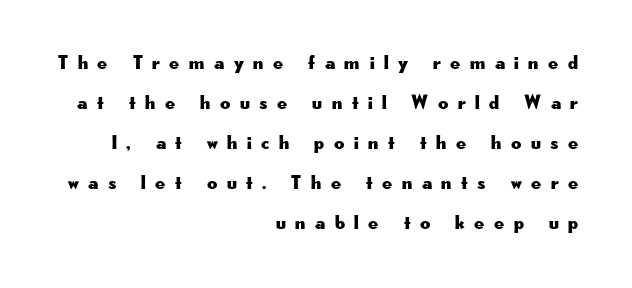
{"italic": "no", "underline": "no", "align": "right", "line_spacing": "loose", "line_spacing_ratio": 2.0, "letter_spacing": "wide", "letter_spacing_em": 0.47, "glyph_px": 20}
